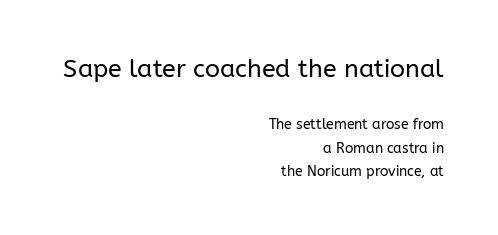
{"italic": "no", "bold": "no", "underline": "no", "align": "right", "line_spacing": "normal", "line_spacing_ratio": 1.68, "letter_spacing": "normal", "letter_spacing_em": 0.0, "larger_block": "first", "size_ratio": 1.79, "glyph_px": 25}
